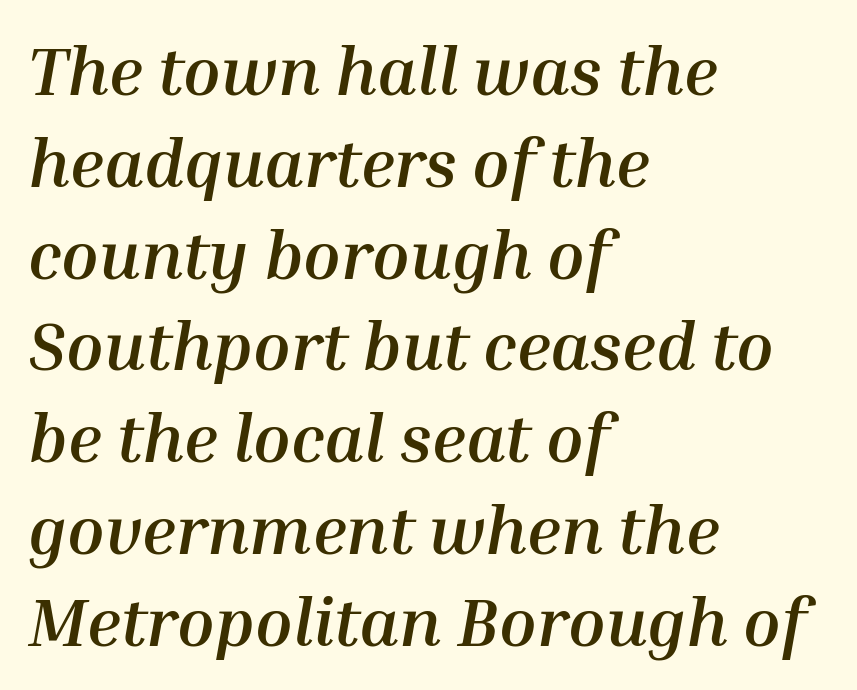
The image shows 68 px semibold type, italic (leaning right); set left-aligned, normal line spacing (1.35x), normal letter spacing, not underlined; medium stroke contrast and a medium x-height.
